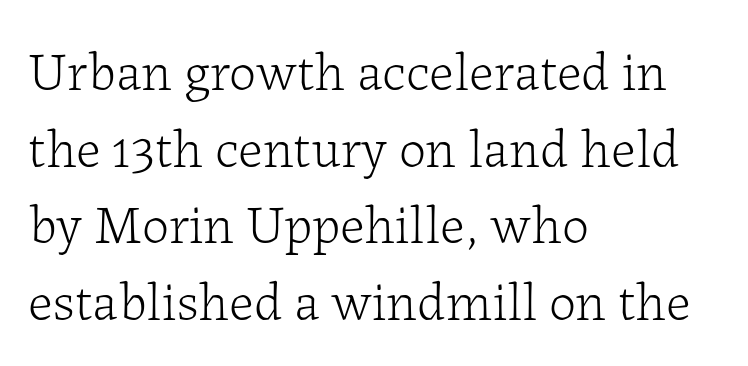
Old-style or modern, the face here clearly has serifs. Vertically, the passage feels balanced, rows spaced as you'd expect. Spacing verdict: proportional, widths tailored to each character. Quick note: underline off.
